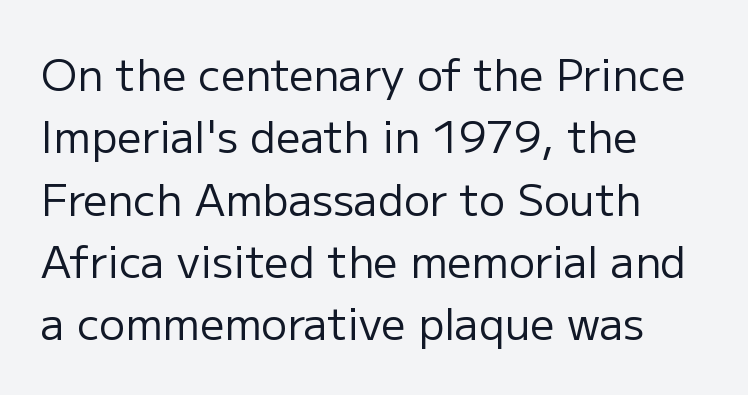
{"serif": "no", "italic": "no", "bold": "no", "weight": "regular", "width": "normal", "stroke_contrast": "low", "x_height": "medium", "monospaced": "no", "underline": "no", "align": "left", "line_spacing": "normal", "line_spacing_ratio": 1.45, "letter_spacing": "normal", "letter_spacing_em": 0.0, "glyph_px": 43}
